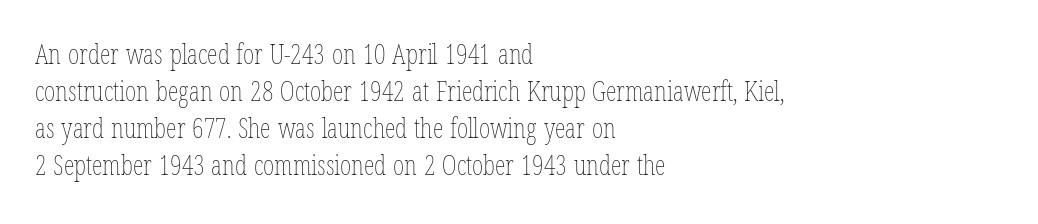
Q: Is the text bold? A: No.
Q: Is the text italic (slanted)? A: No, it is upright.
Q: Is the text underlined? A: No.
Q: How is the paragraph aligned? A: Left-aligned.
Q: Is the spacing between letters normal or unusually wide? A: Normal.
Q: Is the spacing between lines tight, normal or loose? A: Normal.
